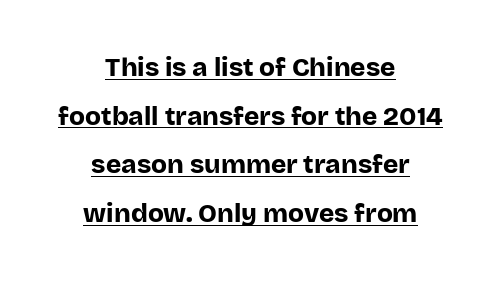
Q: Is the text bold? A: Yes.
Q: Is the text italic (slanted)? A: No, it is upright.
Q: Is the text underlined? A: Yes.
Q: How is the paragraph aligned? A: Centered.
Q: Is the spacing between letters normal or unusually wide? A: Normal.
